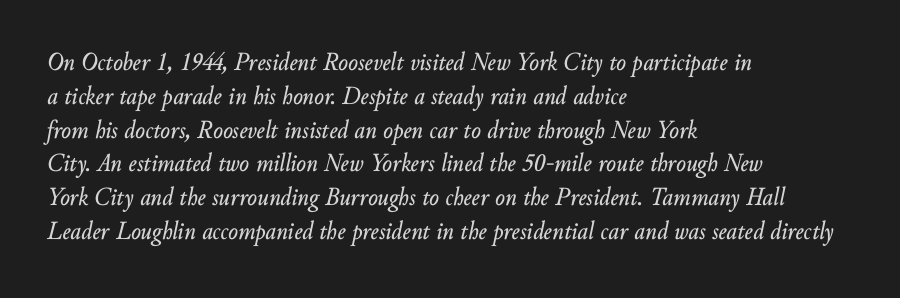
The paragraph has a hard left edge and a soft right edge. Words appear dense and cohesive because spacing is normal. Evenly set lines give the paragraph a standard silhouette. Descenders are the only things crossing below the line.
